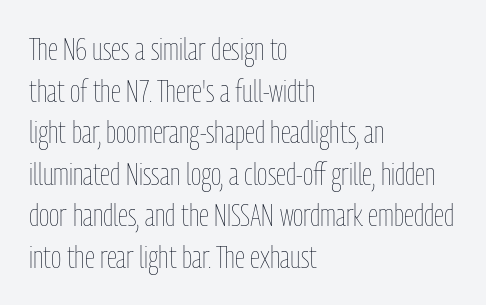
Observe the ordinary spacing: letters are neighbours, not strangers. Here the designer chose a conventional face with non-uniform glyph widths. Check under the words: just untouched page. Interline gaps are of average width in this sample.
